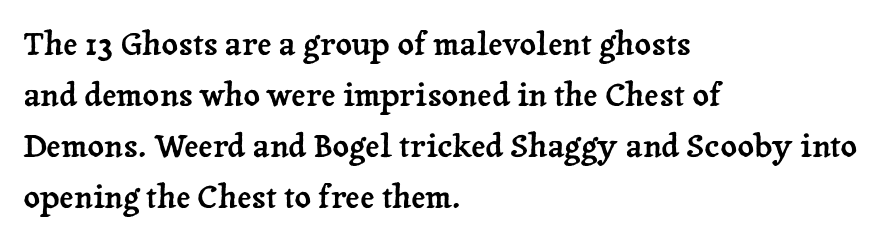
Characters remain perfectly vertical along every line. The lines are quadded left. This sample has the flowing, uneven cadence of proportional lettering. Summary of vertical rhythm: regular, with standard interline spacing. Here the glyphs are tracked normally, forming tight word shapes. The rendering shows small feet on the letterforms — a serif design.
